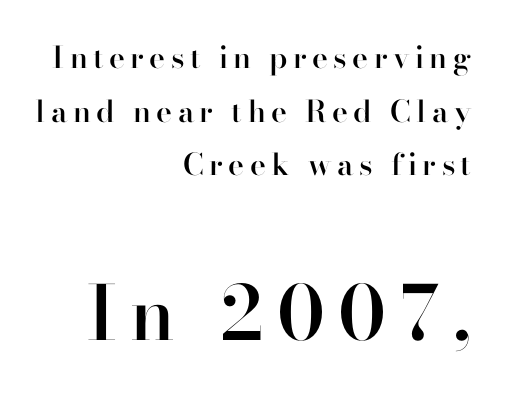
Nobody drew a line under any word here. The compositor pushed each line to the right boundary. This is the regular roman posture of the typeface. Look at the glyph heights: the lower group is clearly the bigger setting. In terms of letterform style, serifs are clearly present. Students, this is semibold: more ink than regular, less than bold.
